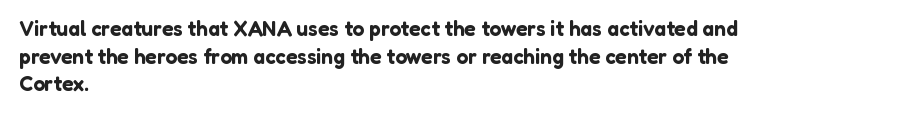
Line starts are locked; line ends wander. Leading matches the norm, producing a regular column. Characters remain perfectly vertical along every line. The area under the type is left untouched. Caption: standard tracking, unaltered.
